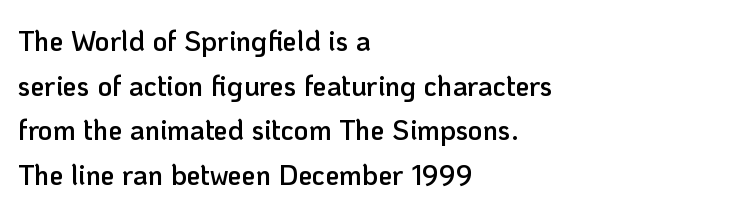
Q: Is the text bold? A: Semi-bold.
Q: Is the text italic (slanted)? A: No, it is upright.
Q: Is the typeface a serif or a sans-serif typeface? A: Sans-serif.
Q: Is the text underlined? A: No.
Q: How is the paragraph aligned? A: Left-aligned.
Q: Is the spacing between letters normal or unusually wide? A: Normal.
Q: Is the spacing between lines tight, normal or loose? A: Normal.
Q: Width (condensed, normal, or wide)? A: Normal.
Q: Stroke contrast? A: Low.
Q: x-height? A: Medium.
Q: Monospaced? A: No.
